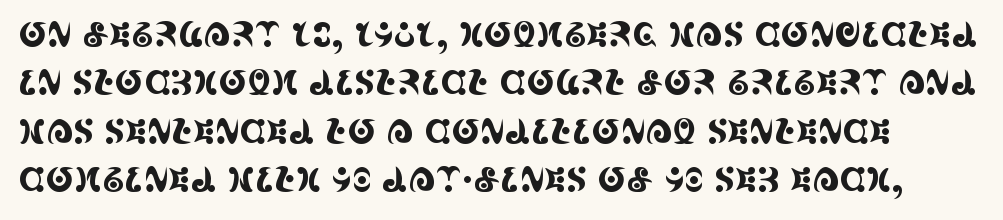
Quick note: underline off. The letters advance in unequal steps, a hallmark of proportional type. The leading is moderate, giving the passage an even texture. Upright lettering throughout. Tracking here is standard; glyphs follow each other at the usual distance. I'd call this a serif setting — the letters wear small feet.
